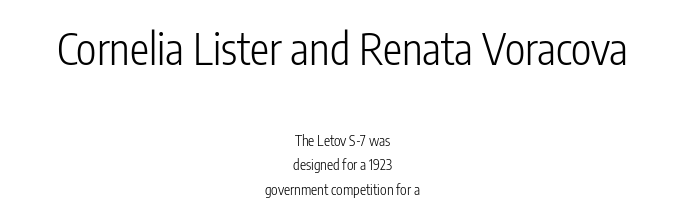
The image shows 43 px light, condensed sans-serif type, upright; set centered, line spacing 1.77x, normal letter spacing, not underlined; the first (top) block is 3.07x larger; low stroke contrast and a medium x-height.
